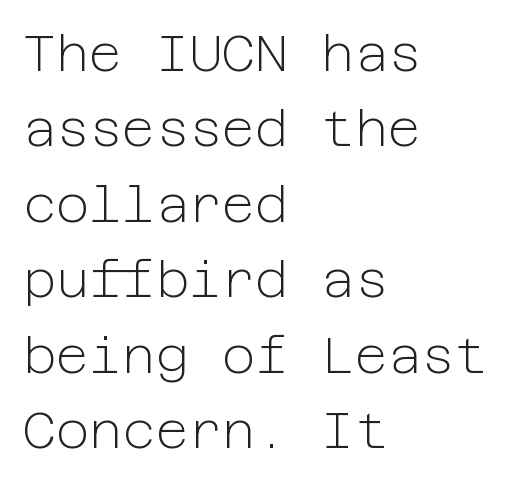
The image shows 51 px light sans-serif type, upright; set left-aligned, normal line spacing (1.48x), normal letter spacing, not underlined; low stroke contrast and a medium x-height.
